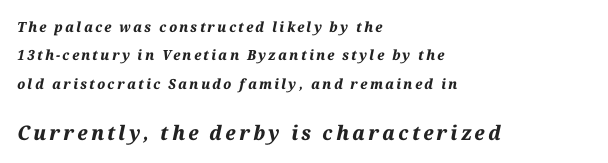
The designer dialed line spacing up above the default. These lines carry a lot of weight — the face is fully bold. Every row of glyphs begins at an identical x-position on the left. Quick note: underline off.
